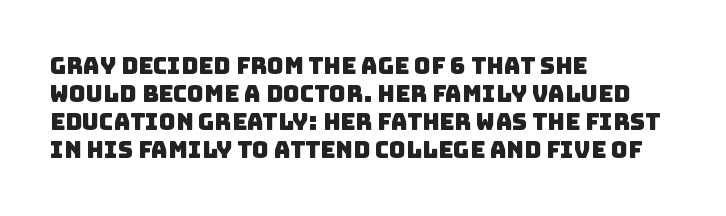
The image shows 23 px text type; set left-aligned, line spacing 1.22x, normal letter spacing, not underlined.
